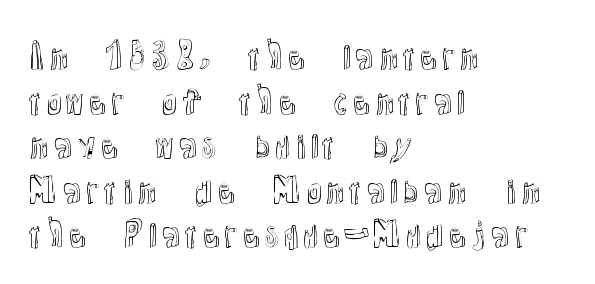
Q: Is the text italic (slanted)? A: No, it is upright.
Q: Is the text underlined? A: No.
Q: How is the paragraph aligned? A: Left-aligned.
Q: Is the spacing between letters normal or unusually wide? A: Normal.
Q: Is the spacing between lines tight, normal or loose? A: Normal.
Q: Width (condensed, normal, or wide)? A: Normal.
Q: x-height? A: Medium.
Q: Monospaced? A: No.
